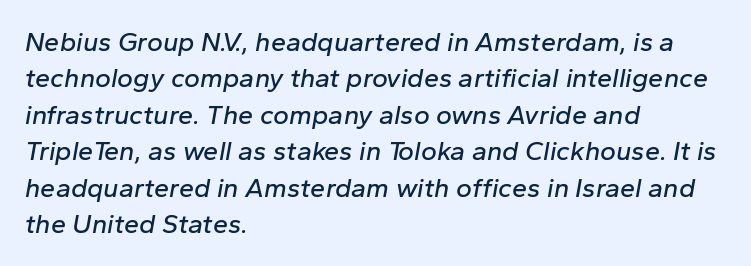
{"italic": "yes", "lean": "right", "slant_degrees": 10, "underline": "no", "align": "left", "line_spacing": "normal", "line_spacing_ratio": 1.35, "letter_spacing": "normal", "letter_spacing_em": 0.0, "glyph_px": 27}
